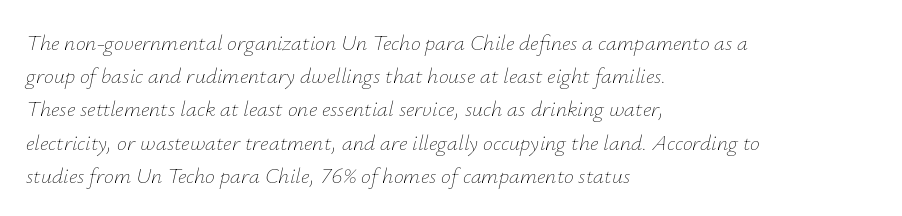
The image shows 22 px text type, italic (leaning right); set left-aligned, normal line spacing (1.51x), normal letter spacing, not underlined.
